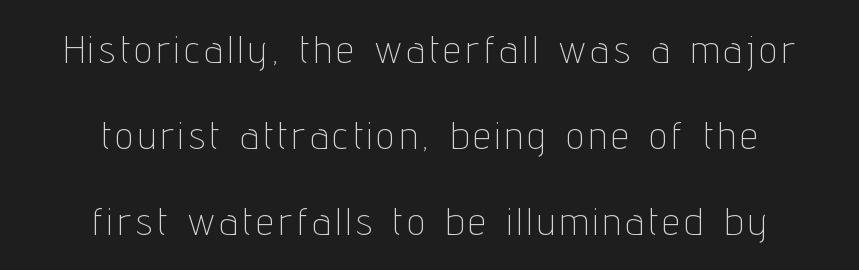
Q: Is the text bold? A: No.
Q: Is the text italic (slanted)? A: No, it is upright.
Q: Is the typeface a serif or a sans-serif typeface? A: Sans-serif.
Q: Is the text underlined? A: No.
Q: How is the paragraph aligned? A: Centered.
Q: Is the spacing between lines tight, normal or loose? A: Loose.
Q: Width (condensed, normal, or wide)? A: Condensed.
Q: Stroke contrast? A: Low.
Q: x-height? A: Medium.
Q: Monospaced? A: No.
